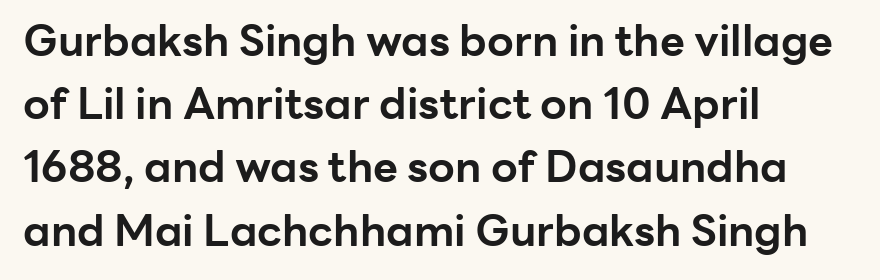
A dark, heavy texture on the line: the type is bold. Style check: upright. Each line starts at the same left margin while the right side varies. Horizontal bands of white between lines are of average thickness.
